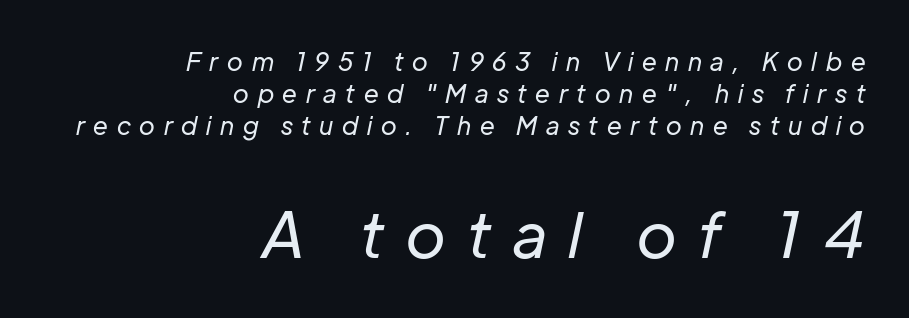
Q: Is the text bold? A: No.
Q: Is the text italic (slanted)? A: Yes, it leans right by about 12 degrees.
Q: Is the text underlined? A: No.
Q: How is the paragraph aligned? A: Right-aligned.
Q: Is the spacing between letters normal or unusually wide? A: Unusually wide.
Q: Is the spacing between lines tight, normal or loose? A: Normal.
Q: Which block of text is set in a larger size, the first (top) or the second (bottom)? A: The second (bottom) one.
Q: Width (condensed, normal, or wide)? A: Normal.
Q: Stroke contrast? A: Low.
Q: x-height? A: Medium.
Q: Monospaced? A: No.
